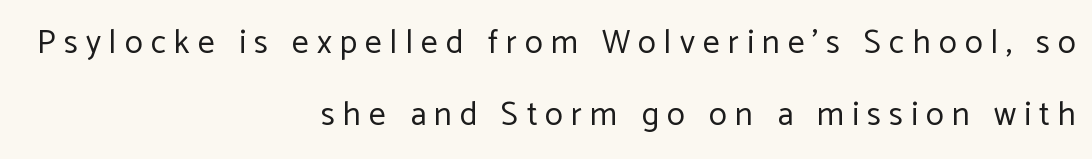
Q: Is the text bold? A: No.
Q: Is the text italic (slanted)? A: No, it is upright.
Q: Is the typeface a serif or a sans-serif typeface? A: Sans-serif.
Q: Is the text underlined? A: No.
Q: How is the paragraph aligned? A: Right-aligned.
Q: Is the spacing between letters normal or unusually wide? A: Unusually wide.
Q: Is the spacing between lines tight, normal or loose? A: Loose.
Q: Width (condensed, normal, or wide)? A: Normal.
Q: Stroke contrast? A: Low.
Q: x-height? A: Medium.
Q: Monospaced? A: No.
